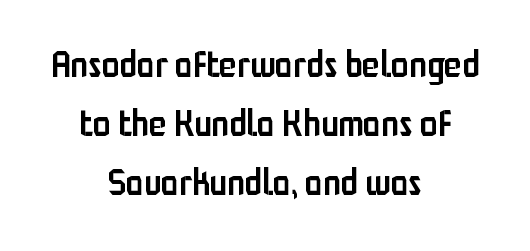
Q: Is the text bold? A: Semi-bold.
Q: Is the text italic (slanted)? A: No, it is upright.
Q: Is the typeface a serif or a sans-serif typeface? A: Sans-serif.
Q: Is the text underlined? A: No.
Q: How is the paragraph aligned? A: Centered.
Q: Is the spacing between letters normal or unusually wide? A: Normal.
Q: Is the spacing between lines tight, normal or loose? A: Normal.
Q: Width (condensed, normal, or wide)? A: Condensed.
Q: Stroke contrast? A: Low.
Q: x-height? A: Medium.
Q: Monospaced? A: No.
